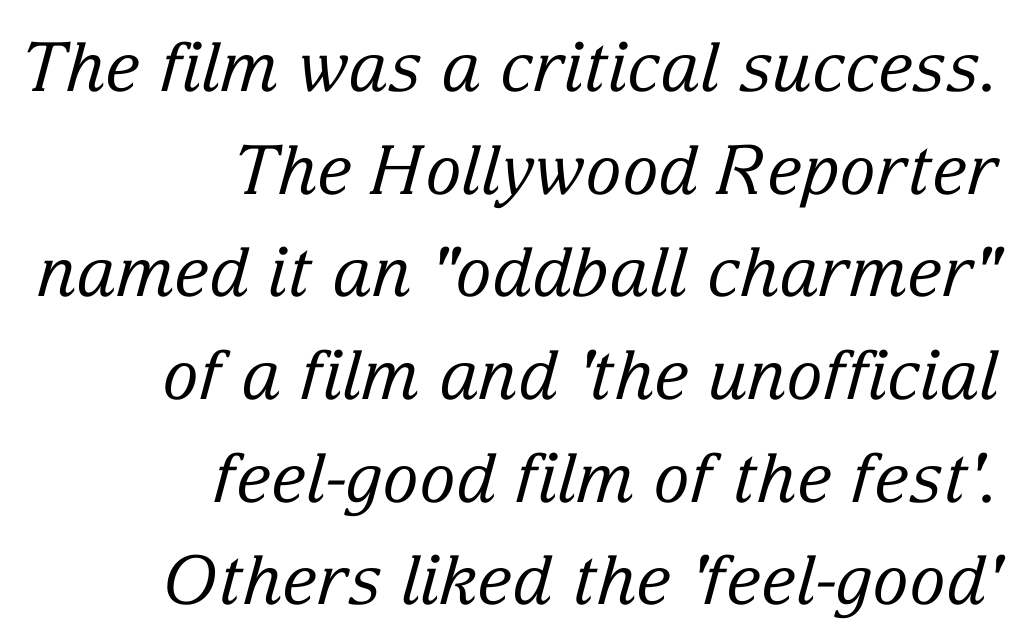
{"serif": "yes", "italic": "yes", "lean": "right", "slant_degrees": 15, "bold": "no", "weight": "regular", "width": "normal", "stroke_contrast": "low", "x_height": "medium", "monospaced": "no", "underline": "no", "align": "right", "line_spacing": "normal", "line_spacing_ratio": 1.51, "letter_spacing": "normal", "letter_spacing_em": 0.0, "glyph_px": 68}
